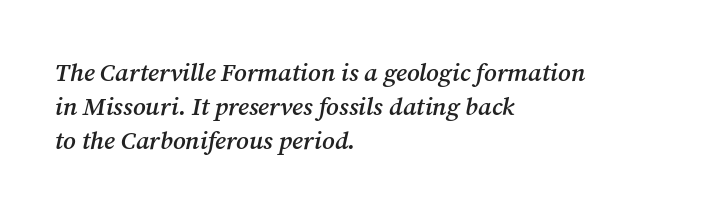
{"italic": "yes", "lean": "right", "slant_degrees": 12, "bold": "semi", "underline": "no", "align": "left", "line_spacing": "normal", "line_spacing_ratio": 1.36, "letter_spacing": "normal", "letter_spacing_em": 0.0, "glyph_px": 25}
